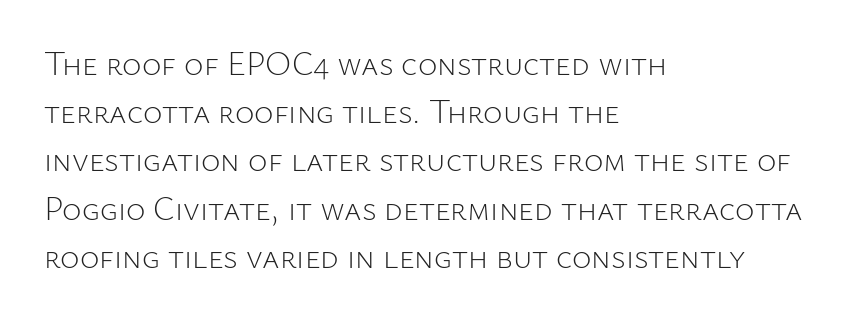
Q: Is the text bold? A: No.
Q: Is the text italic (slanted)? A: No, it is upright.
Q: Is the typeface a serif or a sans-serif typeface? A: Sans-serif.
Q: Is the text underlined? A: No.
Q: How is the paragraph aligned? A: Left-aligned.
Q: Is the spacing between letters normal or unusually wide? A: Normal.
Q: Is the spacing between lines tight, normal or loose? A: Normal.
Q: Width (condensed, normal, or wide)? A: Normal.
Q: Stroke contrast? A: Low.
Q: x-height? A: Medium.
Q: Monospaced? A: No.
